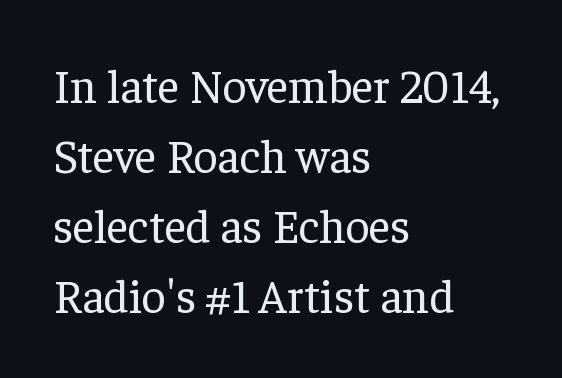
Q: Is the text bold? A: No.
Q: Is the text italic (slanted)? A: No, it is upright.
Q: Is the typeface a serif or a sans-serif typeface? A: Serif.
Q: Is the text underlined? A: No.
Q: How is the paragraph aligned? A: Left-aligned.
Q: Is the spacing between letters normal or unusually wide? A: Normal.
Q: Is the spacing between lines tight, normal or loose? A: Normal.
Q: Width (condensed, normal, or wide)? A: Normal.
Q: Stroke contrast? A: Low.
Q: x-height? A: Medium.
Q: Monospaced? A: No.
